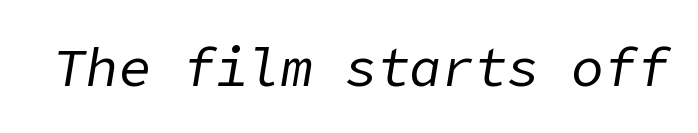
Q: Is the text bold? A: No.
Q: Is the text italic (slanted)? A: Yes, it leans right by about 9 degrees.
Q: Is the text underlined? A: No.
Q: Is the spacing between letters normal or unusually wide? A: Normal.
Q: Width (condensed, normal, or wide)? A: Normal.
Q: Stroke contrast? A: Low.
Q: x-height? A: Medium.
